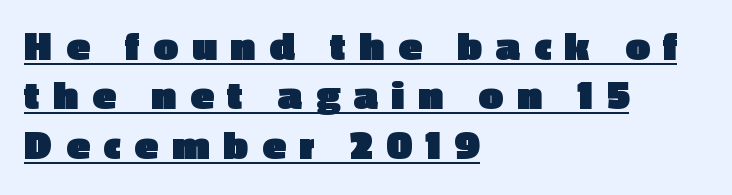
The image shows 43 px heavy sans-serif type, upright; set left-aligned, tight line spacing (1.15x), unusually wide letter spacing (+0.33 em), underlined; a medium x-height.
